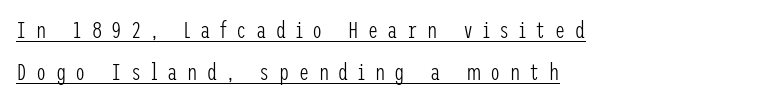
Words appear elongated and porous because spacing is wide. This sample carries an underscore along the baseline area. In terms of posture, this sample is upright. Nothing heavy about these letters — not bold at all. Line starts are locked; line ends wander.
